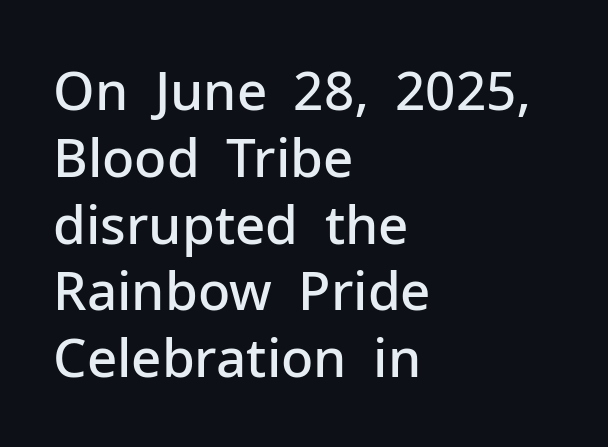
The image shows 53 px semibold sans-serif type, upright; set left-aligned, normal line spacing (1.26x), normal letter spacing, not underlined; low stroke contrast and a medium x-height.
